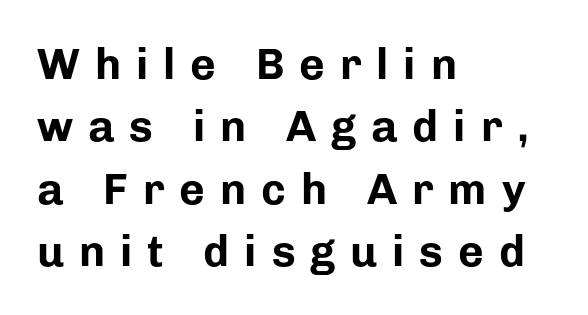
Q: Is the text bold? A: Yes.
Q: Is the text italic (slanted)? A: No, it is upright.
Q: Is the typeface a serif or a sans-serif typeface? A: Sans-serif.
Q: Is the text underlined? A: No.
Q: How is the paragraph aligned? A: Left-aligned.
Q: Is the spacing between letters normal or unusually wide? A: Unusually wide.
Q: Is the spacing between lines tight, normal or loose? A: Normal.
Q: Width (condensed, normal, or wide)? A: Normal.
Q: Stroke contrast? A: Low.
Q: x-height? A: Medium.
Q: Monospaced? A: No.
